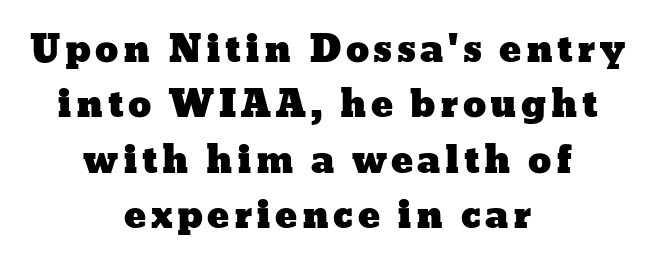
The image shows 37 px wide type, upright; set centered, normal line spacing (1.5x), not underlined; low stroke contrast and a medium x-height.
